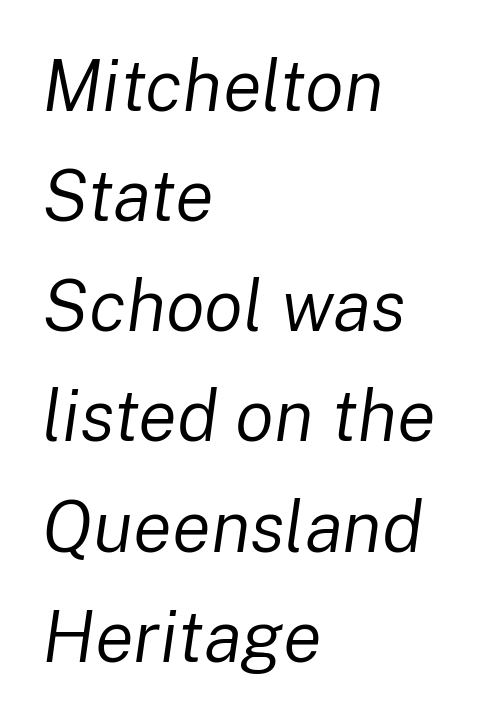
{"italic": "yes", "lean": "right", "slant_degrees": 8, "bold": "no", "weight": "regular", "width": "normal", "stroke_contrast": "low", "x_height": "medium", "monospaced": "no", "underline": "no", "align": "left", "line_spacing": "normal", "line_spacing_ratio": 1.53, "letter_spacing": "normal", "letter_spacing_em": 0.0, "glyph_px": 72}
